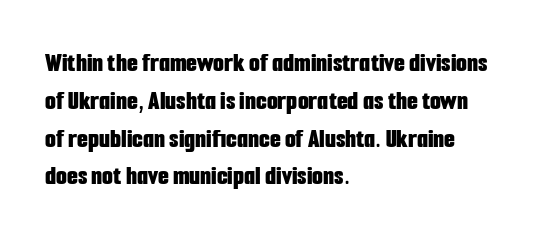
Students, note that the glyphs here touch the page at normal intervals. Vertical spacing — default. It's the straight-up-and-down kind of type. The face used here is a sans, in the tradition of grotesques and geometrics. Heavy-handed strokes throughout: this text is bold. Looks like regular typesetting: each glyph gets only the width it needs.
